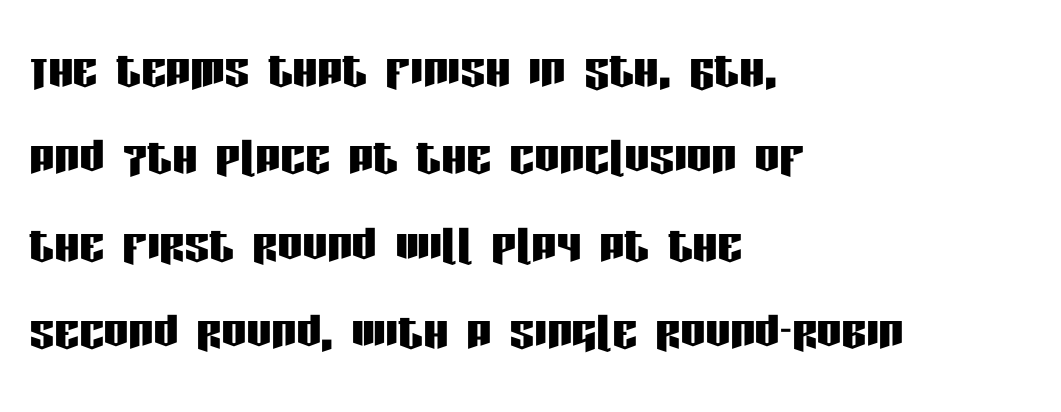
The image shows 62 px condensed sans-serif type, upright; set left-aligned, normal line spacing (1.41x), normal letter spacing, not underlined; low stroke contrast and a large x-height.
